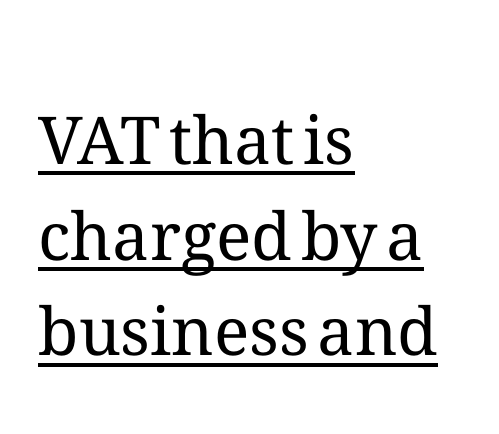
The image shows 66 px regular-weight type, upright; set left-aligned, normal line spacing (1.45x), normal letter spacing, underlined; medium stroke contrast and a medium x-height.
